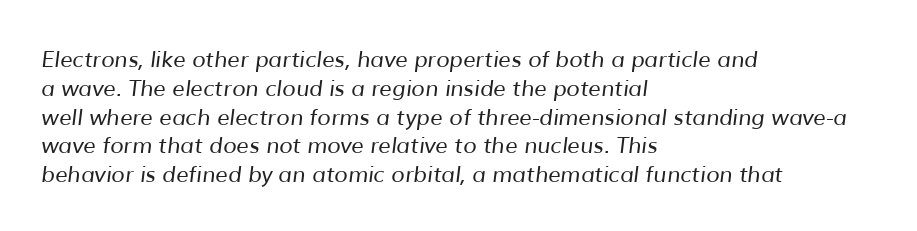
Q: Is the text bold? A: No.
Q: Is the text underlined? A: No.
Q: How is the paragraph aligned? A: Left-aligned.
Q: Is the spacing between letters normal or unusually wide? A: Normal.
Q: Is the spacing between lines tight, normal or loose? A: Normal.
